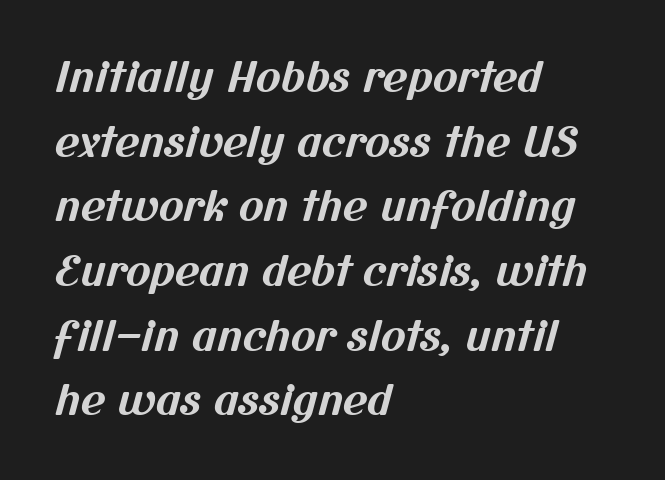
Q: Is the text bold? A: Yes.
Q: Is the typeface a serif or a sans-serif typeface? A: Sans-serif.
Q: Is the text underlined? A: No.
Q: How is the paragraph aligned? A: Left-aligned.
Q: Is the spacing between letters normal or unusually wide? A: Normal.
Q: Is the spacing between lines tight, normal or loose? A: Normal.
Q: Width (condensed, normal, or wide)? A: Normal.
Q: Stroke contrast? A: Medium.
Q: x-height? A: Medium.
Q: Monospaced? A: No.
